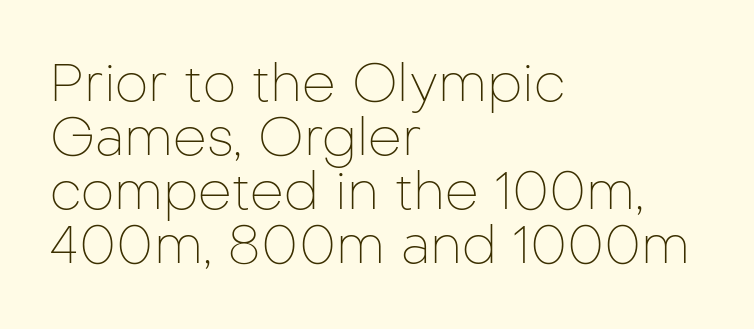
Q: Is the text bold? A: No.
Q: Is the text italic (slanted)? A: No, it is upright.
Q: Is the typeface a serif or a sans-serif typeface? A: Sans-serif.
Q: Is the text underlined? A: No.
Q: How is the paragraph aligned? A: Left-aligned.
Q: Is the spacing between letters normal or unusually wide? A: Normal.
Q: Is the spacing between lines tight, normal or loose? A: Tight.
Q: Width (condensed, normal, or wide)? A: Normal.
Q: Stroke contrast? A: Low.
Q: x-height? A: Medium.
Q: Monospaced? A: No.
